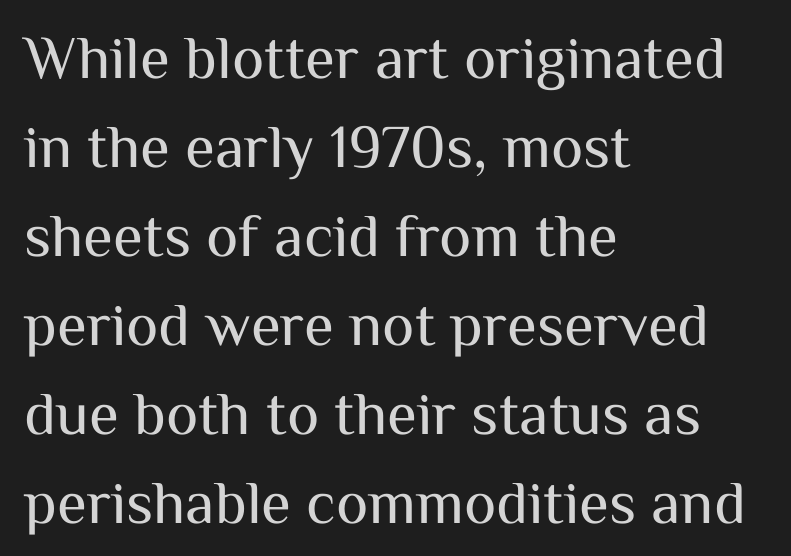
{"serif": "no", "italic": "no", "bold": "no", "weight": "regular", "width": "normal", "stroke_contrast": "medium", "x_height": "medium", "monospaced": "no", "underline": "no", "align": "left", "line_spacing": "normal", "line_spacing_ratio": 1.46, "letter_spacing": "normal", "letter_spacing_em": 0.0, "glyph_px": 61}
